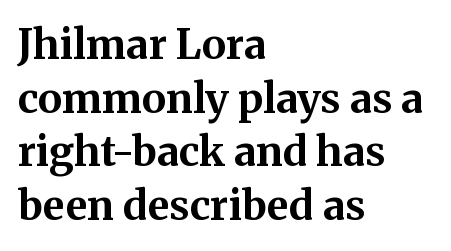
Leading matches the norm, producing a regular column. A bare baseline throughout the passage. In terms of letterform style, serifs are clearly present. Every stem runs plumb, perpendicular to the baseline. Students, note that the glyphs here touch the page at normal intervals.
